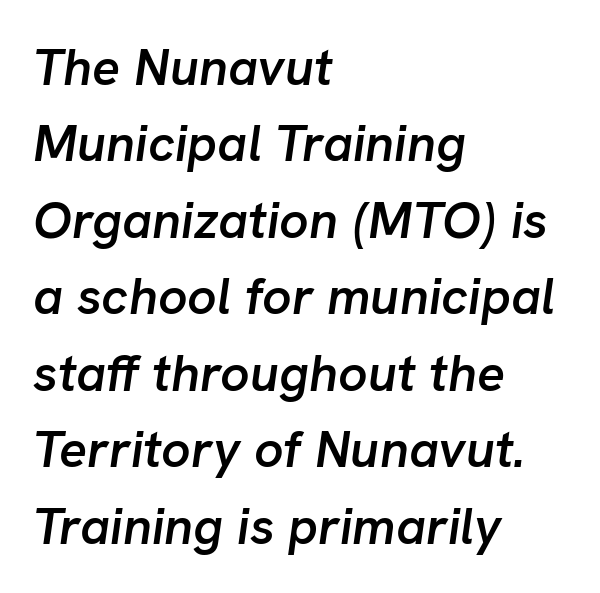
The image shows 52 px semibold type, italic (leaning right); set left-aligned, normal line spacing (1.47x), normal letter spacing, not underlined; low stroke contrast and a medium x-height.
